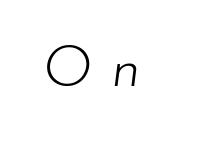
This sample has the flowing, uneven cadence of proportional lettering. Posture: slanted. The specimen omits any rule beneath the text block's lines. Display-style spreading of the glyphs; the letterfit is very open. Heft: none added — not bold.
